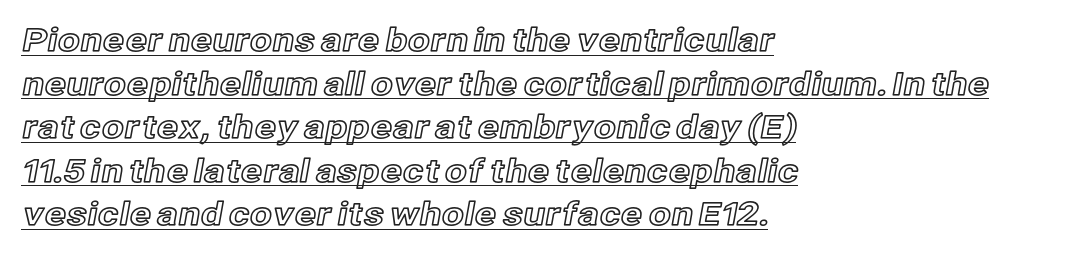
The sample's only ornament is a line tracing under the words. Think of a printed novel: that variable character pitch is what you see here. Characters follow at the spacing the type designer built in. Regular leading. Horizontal alignment here is leftward, the default for most running prose.
